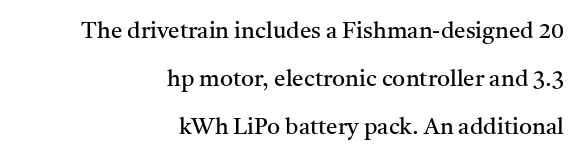
This reads as an unemphasized weight, regular at the heaviest. Bare-footed words on every line. Rendered with straight, roman letterforms. Caption: multi-line text, flush right, ragged left.
